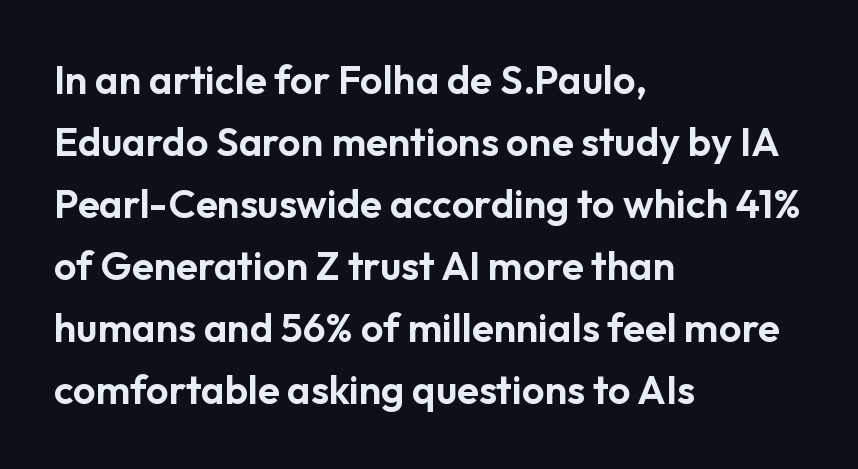
The image shows 40 px sans-serif type, upright; set left-aligned, normal line spacing (1.55x), normal letter spacing, not underlined; low stroke contrast and a medium x-height.
